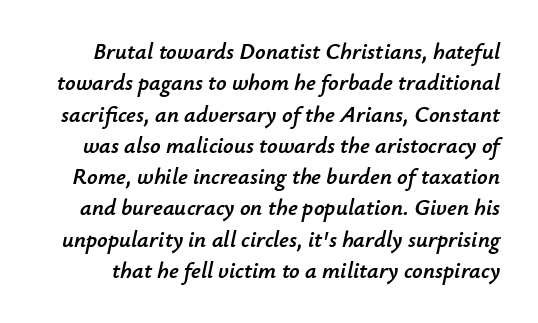
{"italic": "yes", "lean": "right", "slant_degrees": 12, "underline": "no", "line_spacing": "normal", "line_spacing_ratio": 1.36, "letter_spacing": "normal", "letter_spacing_em": 0.0, "glyph_px": 23}
